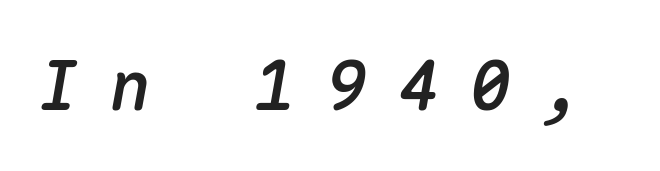
{"italic": "yes", "lean": "right", "slant_degrees": 10, "width": "normal", "stroke_contrast": "medium", "x_height": "medium", "monospaced": "yes", "underline": "no", "letter_spacing": "wide", "letter_spacing_em": 0.46, "glyph_px": 68}
